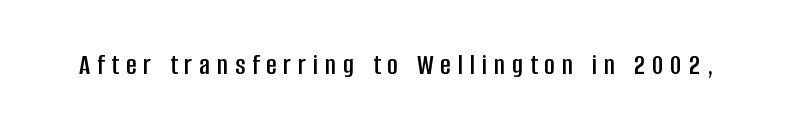
Character widths vary here, with narrow letters taking less room than wide ones. The rendering shows plain stroke endings on the letterforms — a sans-serif design. Caption: expanded tracking, letters set apart. If you drew a line through each stem, it would be perfectly vertical. Descender tails drop into unmarked territory.
